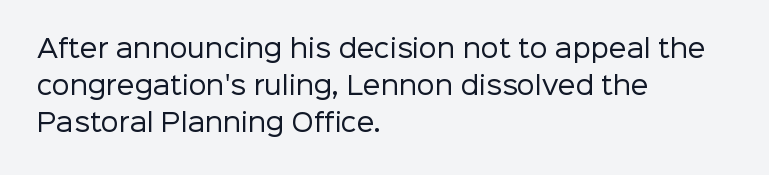
{"italic": "no", "bold": "no", "underline": "no", "align": "left", "line_spacing": "normal", "line_spacing_ratio": 1.49, "letter_spacing": "normal", "letter_spacing_em": 0.0, "glyph_px": 25}
